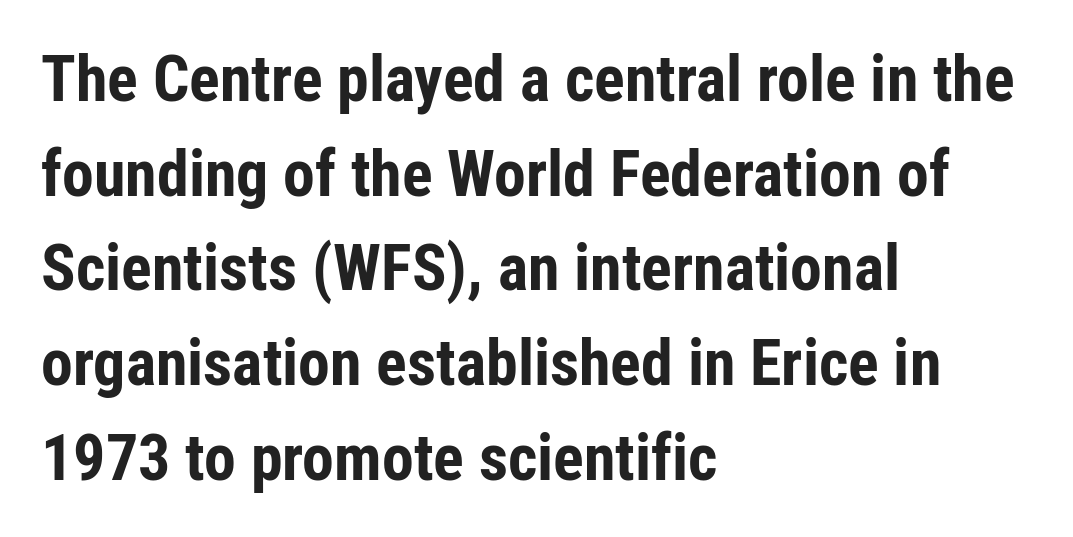
{"serif": "no", "italic": "no", "bold": "yes", "weight": "bold", "width": "condensed", "stroke_contrast": "low", "x_height": "medium", "monospaced": "no", "underline": "no", "align": "left", "line_spacing": "normal", "line_spacing_ratio": 1.48, "letter_spacing": "normal", "letter_spacing_em": 0.0, "glyph_px": 64}
